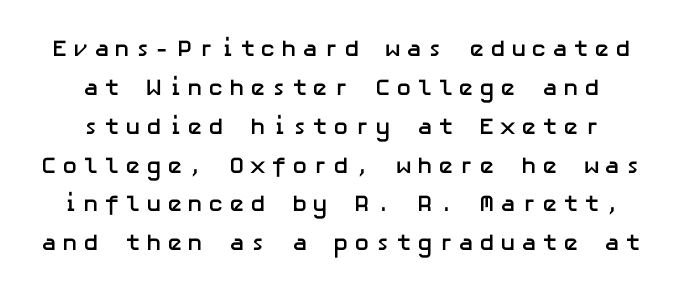
{"italic": "no", "bold": "yes", "underline": "no", "align": "center", "line_spacing": "normal", "line_spacing_ratio": 1.69, "letter_spacing": "wide", "letter_spacing_em": 0.24, "glyph_px": 23}
